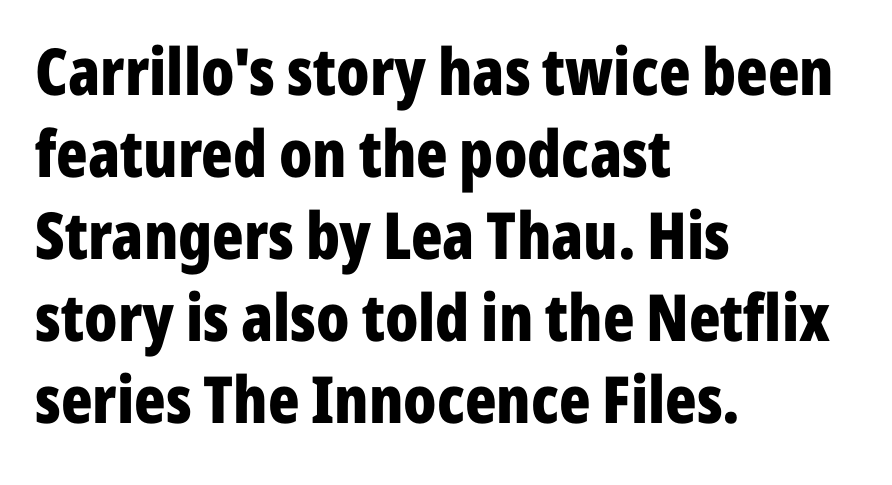
Q: Is the text bold? A: Yes.
Q: Is the text italic (slanted)? A: No, it is upright.
Q: Is the typeface a serif or a sans-serif typeface? A: Sans-serif.
Q: Is the text underlined? A: No.
Q: How is the paragraph aligned? A: Left-aligned.
Q: Is the spacing between letters normal or unusually wide? A: Normal.
Q: Is the spacing between lines tight, normal or loose? A: Normal.
Q: Width (condensed, normal, or wide)? A: Condensed.
Q: Stroke contrast? A: Low.
Q: x-height? A: Medium.
Q: Monospaced? A: No.
